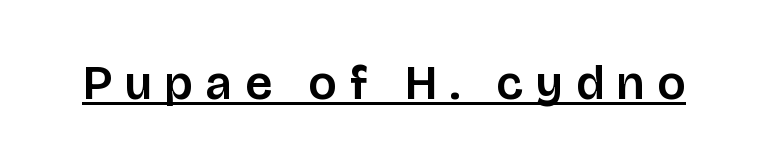
What stands out about the letter spacing? Its width — letters are far apart. Compared with undecorated copy, this sample adds a rule below the words. Proportional: the letters do not fall into vertical columns. When letters stand straight like this, we call the style roman or upright.
